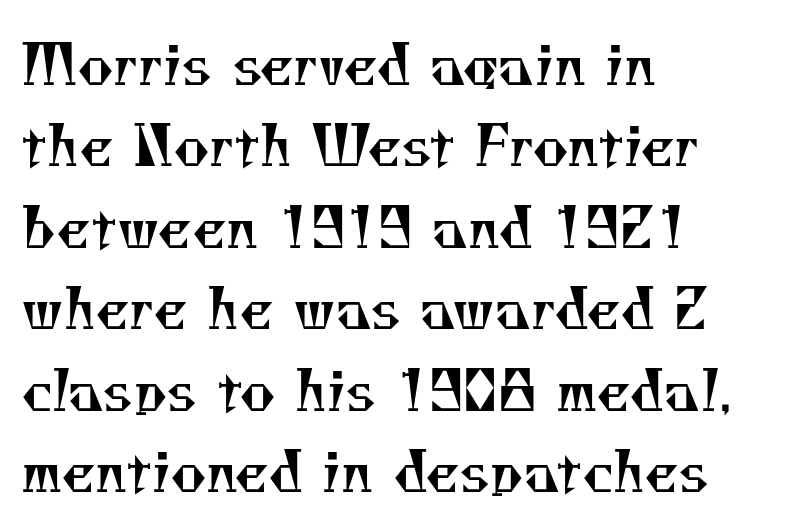
Q: Is the text bold? A: No.
Q: Is the typeface a serif or a sans-serif typeface? A: Serif.
Q: Is the text underlined? A: No.
Q: How is the paragraph aligned? A: Left-aligned.
Q: Is the spacing between letters normal or unusually wide? A: Normal.
Q: Is the spacing between lines tight, normal or loose? A: Normal.
Q: Width (condensed, normal, or wide)? A: Normal.
Q: Stroke contrast? A: Medium.
Q: x-height? A: Small.
Q: Monospaced? A: No.
